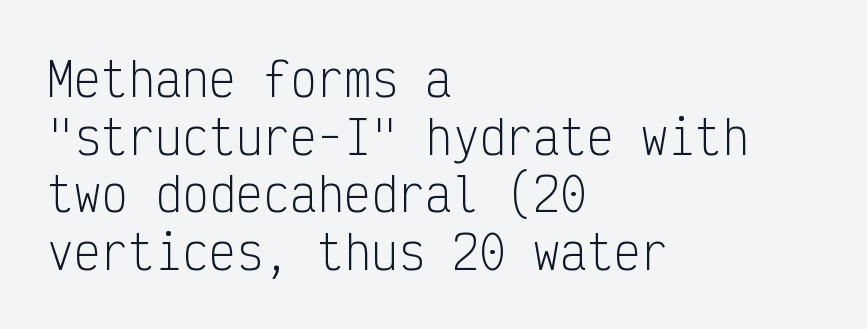
The image shows 45 px light, condensed sans-serif type, upright, monospaced; set left-aligned, normal line spacing (1.28x), normal letter spacing, not underlined; low stroke contrast and a medium x-height.
